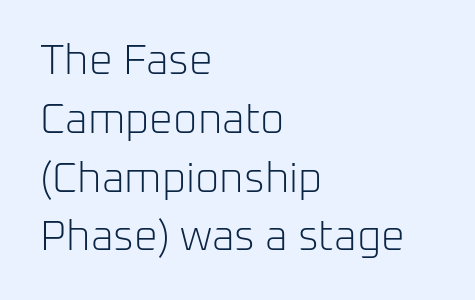
{"serif": "no", "italic": "no", "bold": "no", "weight": "light", "width": "normal", "stroke_contrast": "low", "x_height": "medium", "monospaced": "no", "underline": "no", "align": "left", "line_spacing": "normal", "line_spacing_ratio": 1.4, "letter_spacing": "normal", "letter_spacing_em": 0.0, "glyph_px": 42}
